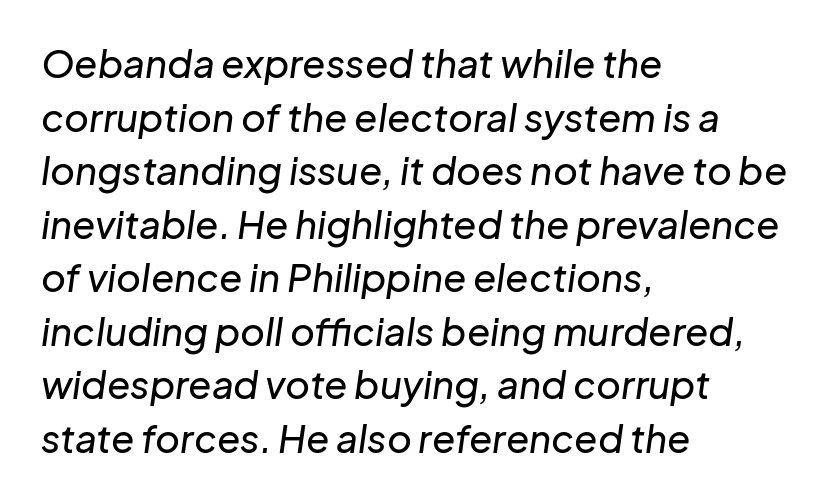
If you measured baseline to baseline, you'd find a middling distance. The passage is arranged the way most books set body copy — flush left. The passage shown has conventional tracking throughout. Unmarked baselines from the first word to the last. This sample has the flowing, uneven cadence of proportional lettering.
